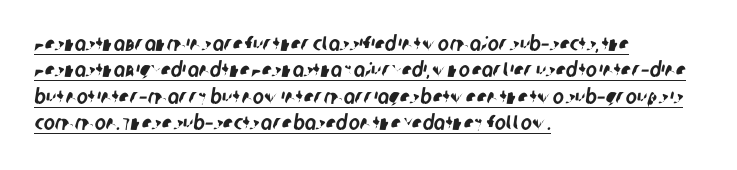
Between one letter and the next there's only the usual sliver of space. Normally led — the rows are evenly, conventionally spaced. A continuous stroke trails under the words, as in a hyperlink. Is the block centered? No — it sits flush against the left margin.
